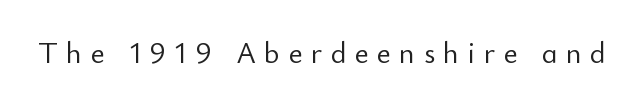
{"serif": "no", "italic": "no", "bold": "no", "weight": "light", "width": "normal", "stroke_contrast": "low", "x_height": "small", "monospaced": "no", "underline": "no", "letter_spacing": "wide", "letter_spacing_em": 0.28, "glyph_px": 30}
